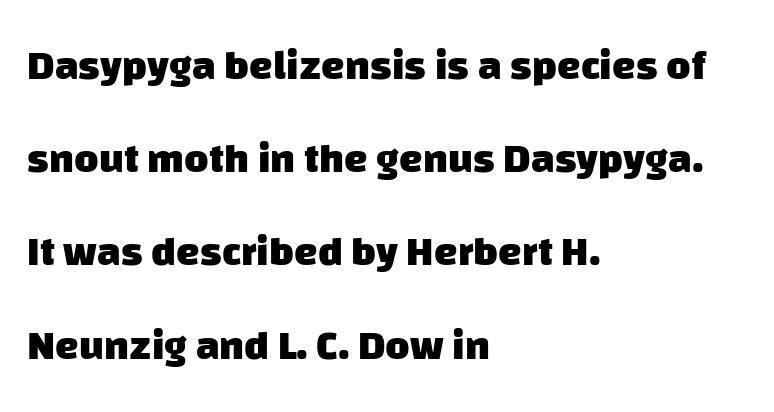
{"serif": "no", "bold": "yes", "weight": "heavy", "width": "normal", "stroke_contrast": "low", "x_height": "large", "monospaced": "no", "underline": "no", "align": "left", "line_spacing": "loose", "line_spacing_ratio": 2.22, "letter_spacing": "normal", "letter_spacing_em": 0.0, "glyph_px": 42}
